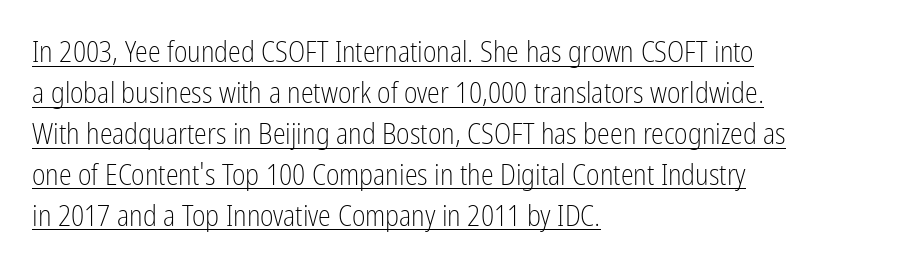
The image shows 29 px light, condensed sans-serif type, upright; set left-aligned, normal line spacing (1.41x), normal letter spacing, underlined; low stroke contrast and a medium x-height.
